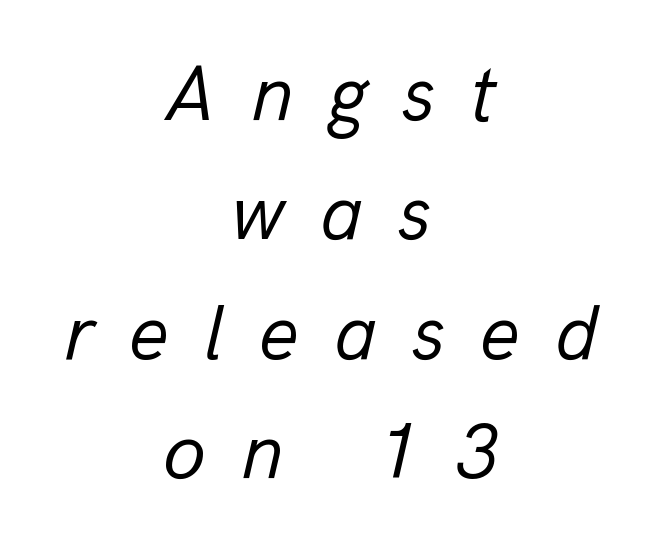
{"italic": "yes", "lean": "right", "slant_degrees": 13, "bold": "no", "weight": "regular", "width": "normal", "stroke_contrast": "low", "x_height": "medium", "monospaced": "no", "underline": "no", "align": "center", "line_spacing": "normal", "line_spacing_ratio": 1.53, "letter_spacing": "wide", "letter_spacing_em": 0.45, "glyph_px": 78}
